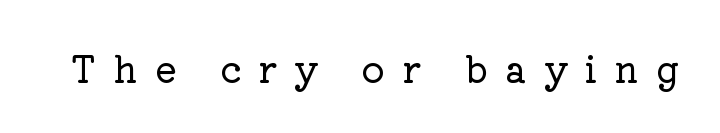
{"serif": "yes", "italic": "no", "width": "normal", "stroke_contrast": "low", "x_height": "medium", "monospaced": "no", "underline": "no", "letter_spacing": "wide", "letter_spacing_em": 0.48, "glyph_px": 36}
